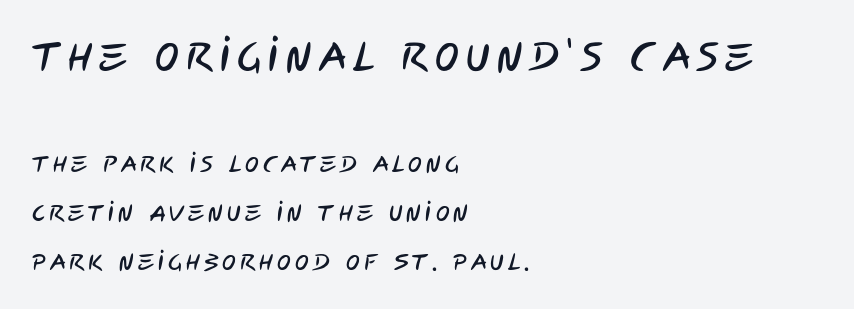
{"serif": "no", "width": "condensed", "stroke_contrast": "low", "x_height": "large", "monospaced": "no", "underline": "no", "align": "left", "line_spacing": "loose", "line_spacing_ratio": 2.14, "larger_block": "first", "size_ratio": 1.74, "glyph_px": 40}
